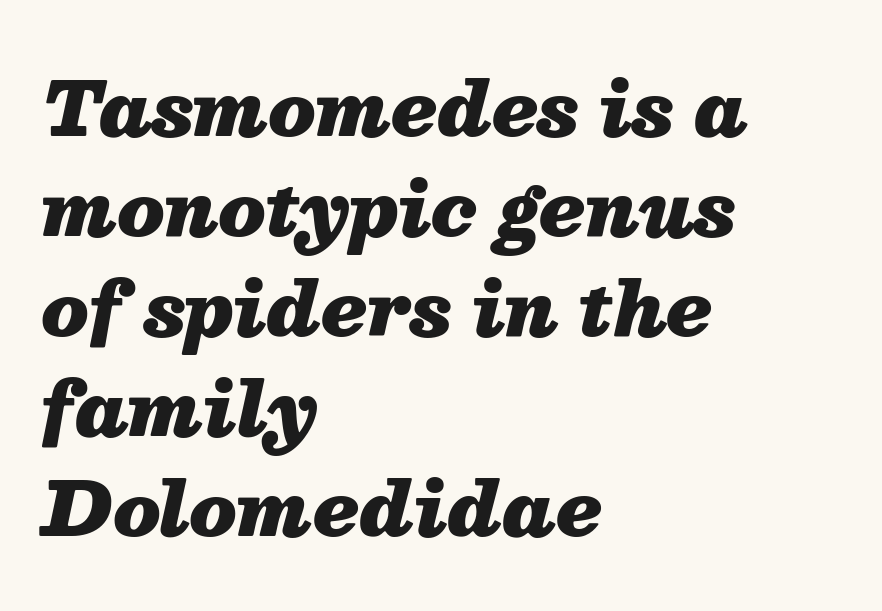
Q: Is the text bold? A: Yes.
Q: Is the text italic (slanted)? A: Yes, it leans right by about 13 degrees.
Q: Is the text underlined? A: No.
Q: How is the paragraph aligned? A: Left-aligned.
Q: Is the spacing between letters normal or unusually wide? A: Normal.
Q: Is the spacing between lines tight, normal or loose? A: Normal.
Q: Width (condensed, normal, or wide)? A: Normal.
Q: Stroke contrast? A: Medium.
Q: x-height? A: Medium.
Q: Monospaced? A: No.
